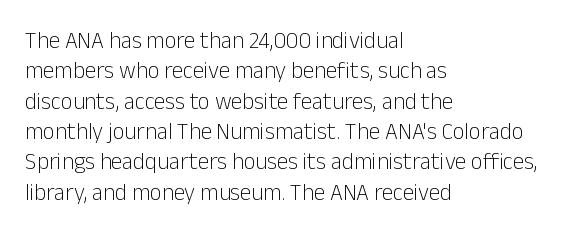
The space directly below the letters is spotless. Caption: standard tracking, unaltered. Vertically, the passage feels balanced, rows spaced as you'd expect. Does the lettering tilt? It doesn't — this is upright.
